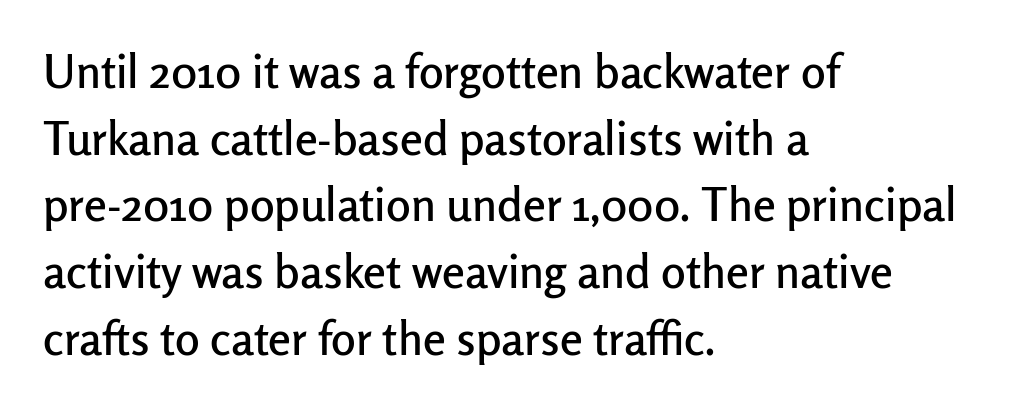
The image shows 46 px sans-serif type, upright; set left-aligned, normal line spacing (1.45x), normal letter spacing, not underlined; low stroke contrast and a medium x-height.
